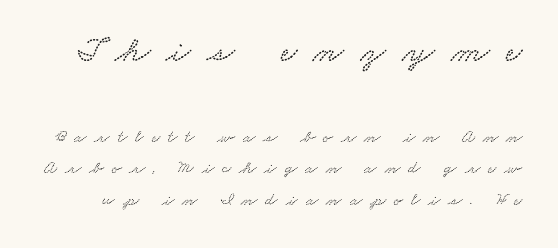
Q: Is the text underlined? A: No.
Q: Is the spacing between letters normal or unusually wide? A: Unusually wide.
Q: Which block of text is set in a larger size, the first (top) or the second (bottom)? A: The first (top) one.
Q: Width (condensed, normal, or wide)? A: Wide.
Q: Stroke contrast? A: Low.
Q: x-height? A: Small.
Q: Monospaced? A: No.
